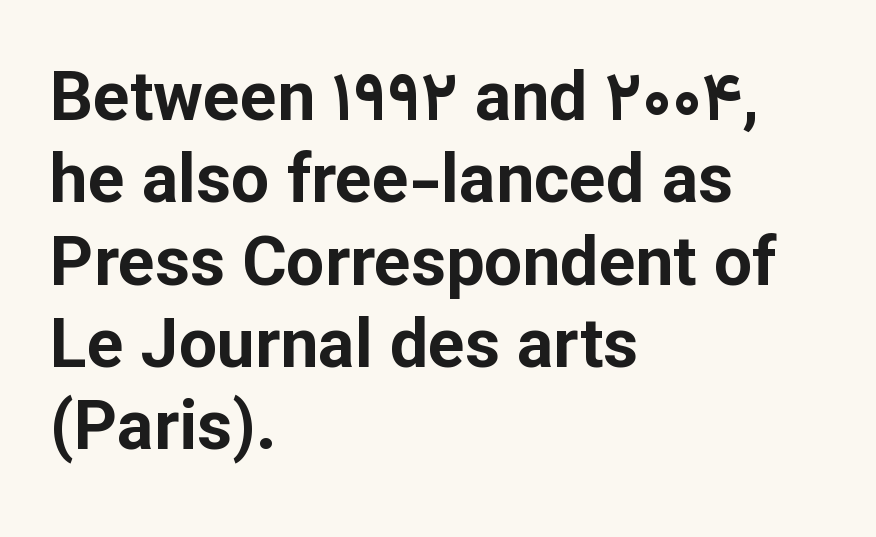
Q: Is the text bold? A: Yes.
Q: Is the text italic (slanted)? A: No, it is upright.
Q: Is the typeface a serif or a sans-serif typeface? A: Sans-serif.
Q: Is the text underlined? A: No.
Q: How is the paragraph aligned? A: Left-aligned.
Q: Is the spacing between letters normal or unusually wide? A: Normal.
Q: Width (condensed, normal, or wide)? A: Normal.
Q: Stroke contrast? A: Low.
Q: x-height? A: Medium.
Q: Monospaced? A: No.
